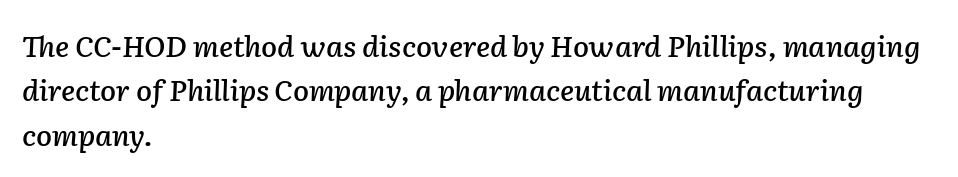
The image shows 29 px text type, italic (leaning right); set left-aligned, normal line spacing (1.53x), normal letter spacing, not underlined; low stroke contrast and a medium x-height.
